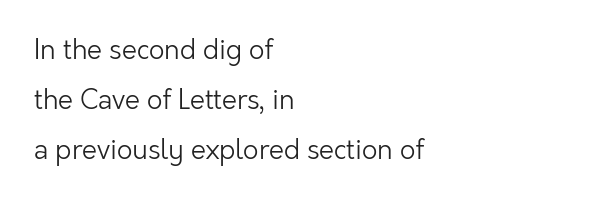
The image shows 27 px text type, upright; set left-aligned, line spacing 1.85x, normal letter spacing, not underlined.
